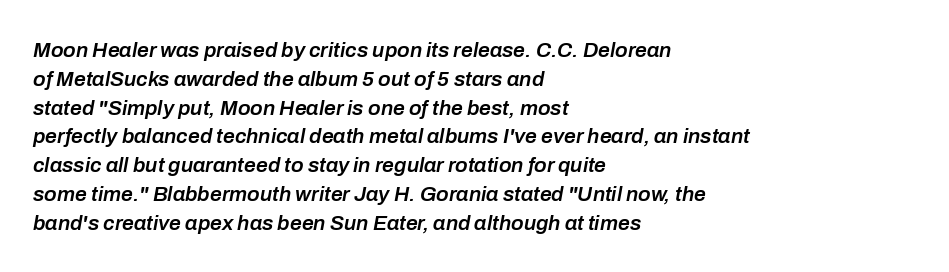
Tracking value appears to be zero — textbook default spacing. Is the block centered? No — it sits flush against the left margin. A normal amount of white space separates one row of letters from the next. What weight is shown? A semibold, between regular and bold.
